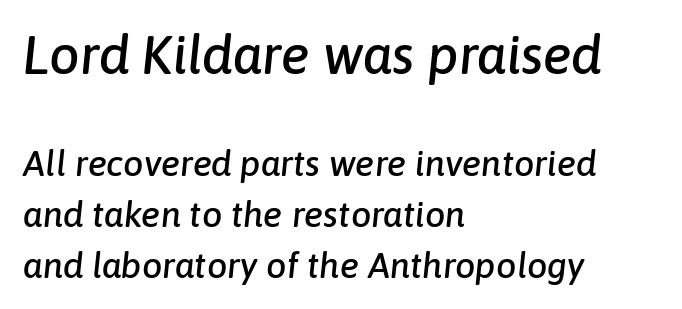
How are the letters spaced? Ordinarily, with no added tracking. Bare-footed words on every line. Note the varied advance widths — an 'i' is clearly narrower than an 'm'. Is the lower block the larger one? No — the upper block carries the bigger type. Does the copy run flush right? No — it runs flush left. Italic: yes, the glyphs are oblique.
